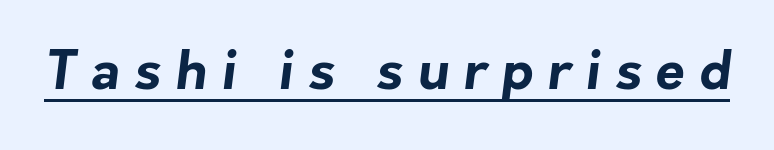
Character widths vary here, with narrow letters taking less room than wide ones. The passage shown is emphatically bold. Nope, no serifs anywhere on these letters. The passage shown is underscored from start to finish. The rendering inserts visible extra space after every character.
